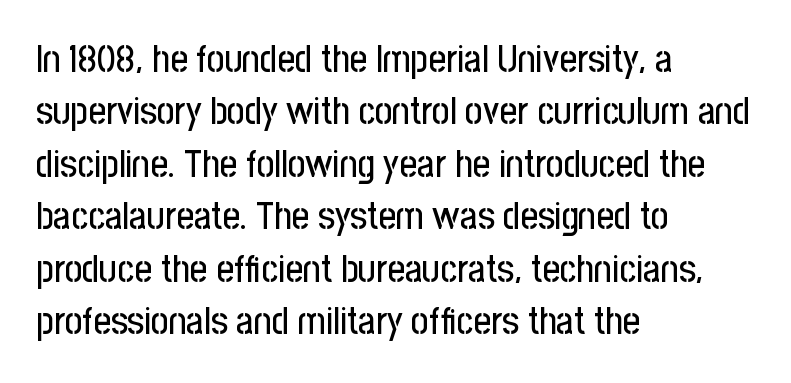
Q: Is the text italic (slanted)? A: No, it is upright.
Q: Is the typeface a serif or a sans-serif typeface? A: Sans-serif.
Q: Is the text underlined? A: No.
Q: How is the paragraph aligned? A: Left-aligned.
Q: Is the spacing between letters normal or unusually wide? A: Normal.
Q: Is the spacing between lines tight, normal or loose? A: Normal.
Q: Width (condensed, normal, or wide)? A: Condensed.
Q: Stroke contrast? A: Low.
Q: x-height? A: Medium.
Q: Monospaced? A: No.
